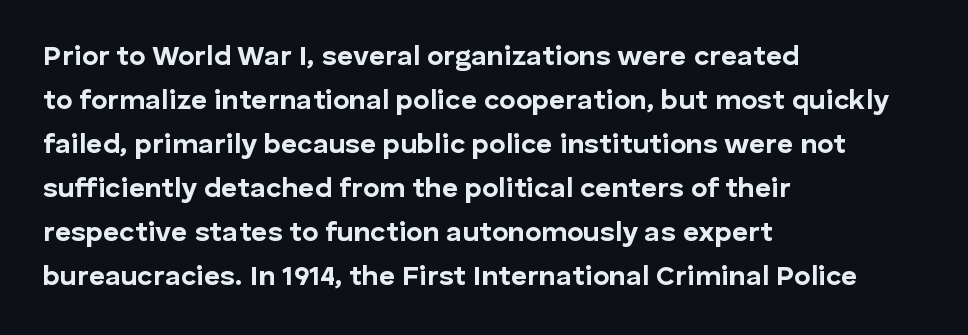
{"serif": "no", "italic": "no", "bold": "yes", "weight": "bold", "width": "normal", "stroke_contrast": "low", "x_height": "medium", "monospaced": "no", "underline": "no", "align": "left", "line_spacing": "normal", "line_spacing_ratio": 1.57, "letter_spacing": "normal", "letter_spacing_em": 0.0, "glyph_px": 28}
